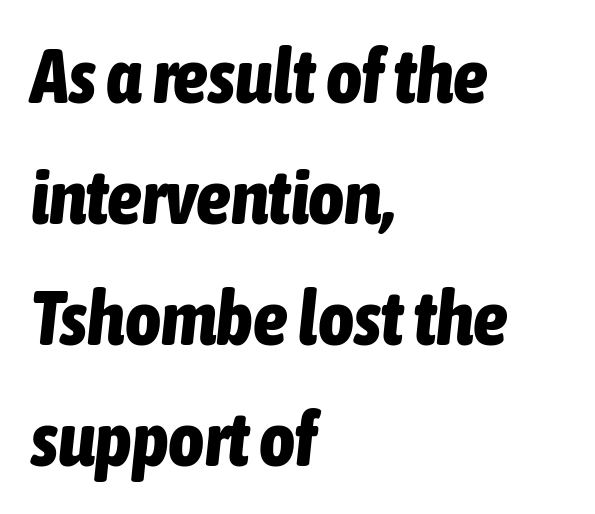
Q: Is the text bold? A: Yes.
Q: Is the text italic (slanted)? A: Yes, it leans right by about 6 degrees.
Q: Is the text underlined? A: No.
Q: How is the paragraph aligned? A: Left-aligned.
Q: Is the spacing between letters normal or unusually wide? A: Normal.
Q: Is the spacing between lines tight, normal or loose? A: Normal.
Q: Width (condensed, normal, or wide)? A: Condensed.
Q: Stroke contrast? A: Low.
Q: x-height? A: Medium.
Q: Monospaced? A: No.
